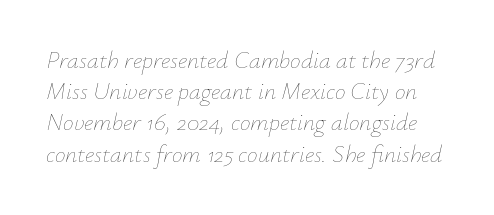
Q: Is the text bold? A: No.
Q: Is the text italic (slanted)? A: Yes, it leans right by about 12 degrees.
Q: Is the text underlined? A: No.
Q: Is the spacing between letters normal or unusually wide? A: Normal.
Q: Is the spacing between lines tight, normal or loose? A: Normal.
